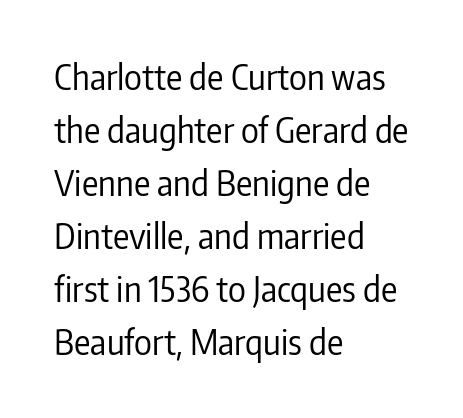
Q: Is the text bold? A: No.
Q: Is the text italic (slanted)? A: No, it is upright.
Q: Is the typeface a serif or a sans-serif typeface? A: Sans-serif.
Q: Is the text underlined? A: No.
Q: How is the paragraph aligned? A: Left-aligned.
Q: Is the spacing between letters normal or unusually wide? A: Normal.
Q: Is the spacing between lines tight, normal or loose? A: Normal.
Q: Width (condensed, normal, or wide)? A: Condensed.
Q: Stroke contrast? A: Low.
Q: x-height? A: Medium.
Q: Monospaced? A: No.
